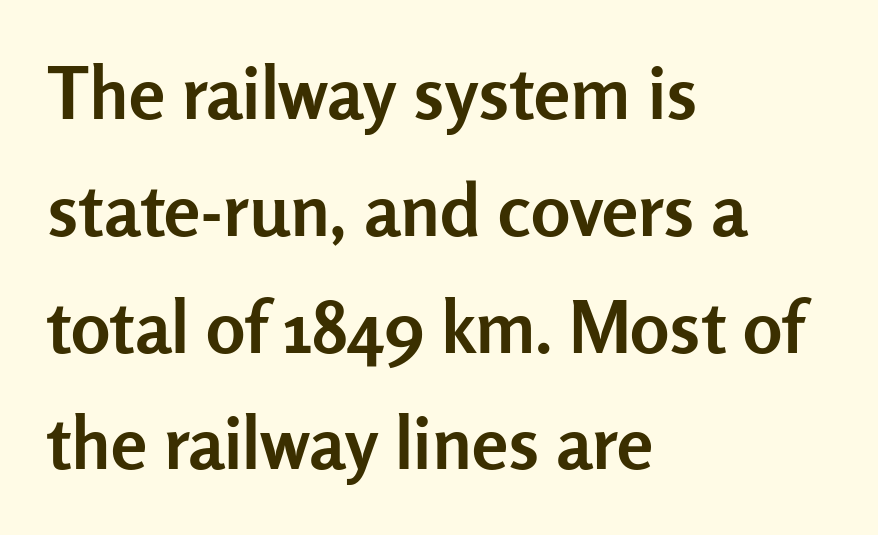
Q: Is the text bold? A: Yes.
Q: Is the text italic (slanted)? A: No, it is upright.
Q: Is the typeface a serif or a sans-serif typeface? A: Sans-serif.
Q: Is the text underlined? A: No.
Q: How is the paragraph aligned? A: Left-aligned.
Q: Is the spacing between letters normal or unusually wide? A: Normal.
Q: Is the spacing between lines tight, normal or loose? A: Normal.
Q: Width (condensed, normal, or wide)? A: Normal.
Q: Stroke contrast? A: Low.
Q: x-height? A: Medium.
Q: Monospaced? A: No.
